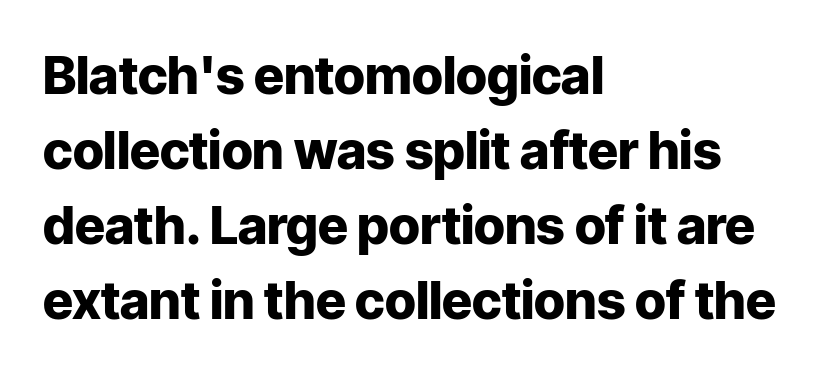
The image shows 52 px heavy sans-serif type, upright; set left-aligned, normal line spacing (1.44x), normal letter spacing, not underlined; low stroke contrast and a medium x-height.
